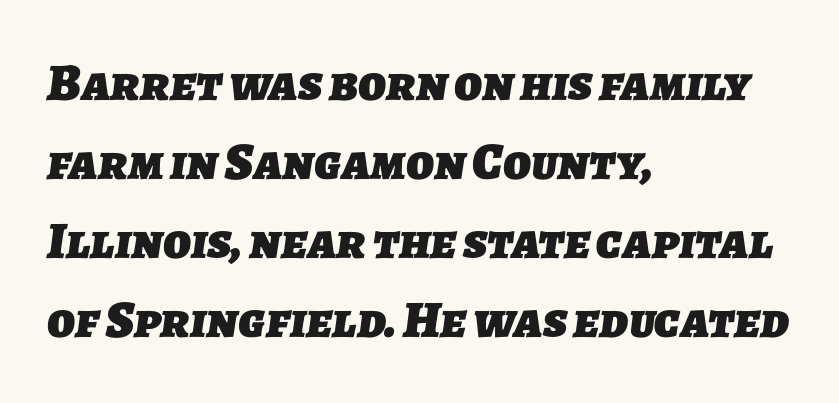
Q: Is the text bold? A: Yes.
Q: Is the typeface a serif or a sans-serif typeface? A: Sans-serif.
Q: Is the text underlined? A: No.
Q: How is the paragraph aligned? A: Left-aligned.
Q: Is the spacing between letters normal or unusually wide? A: Normal.
Q: Is the spacing between lines tight, normal or loose? A: Normal.
Q: Width (condensed, normal, or wide)? A: Normal.
Q: Stroke contrast? A: Low.
Q: x-height? A: Medium.
Q: Monospaced? A: No.
